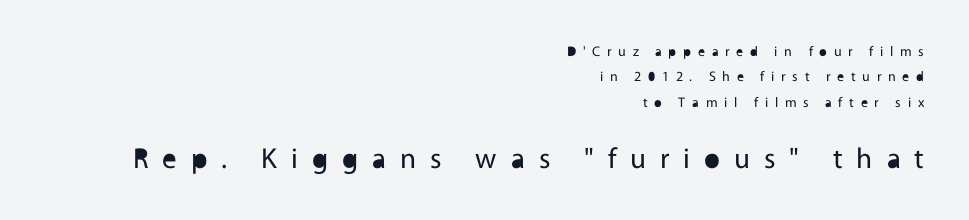
The image shows 29 px regular-weight sans-serif type, upright; set right-aligned, line spacing 1.82x, unusually wide letter spacing (+0.48 em), not underlined; the second (bottom) block is 2.07x larger; a medium x-height.
